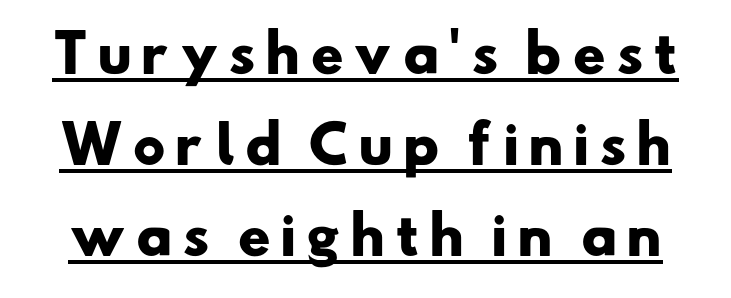
{"serif": "no", "bold": "yes", "weight": "heavy", "width": "wide", "stroke_contrast": "low", "x_height": "small", "monospaced": "no", "underline": "yes", "line_spacing_ratio": 1.78, "glyph_px": 51}
